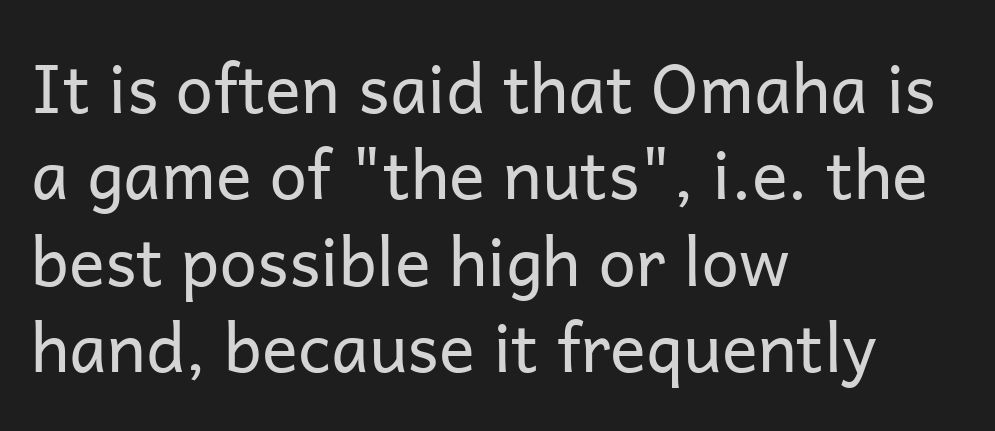
Regarding leading, the lines here are spaced in the standard way. Looks like regular typesetting: each glyph gets only the width it needs. I'd call this a sans setting — the letters go barefoot. The type sits square on the baseline with zero lean. In CSS terms this would be text-align: left.
